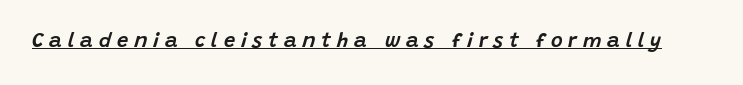
The letters are spread apart with noticeably loose tracking. Each line of the rendering has a horizontal stroke beneath the glyphs. In terms of posture, this sample is oblique.
